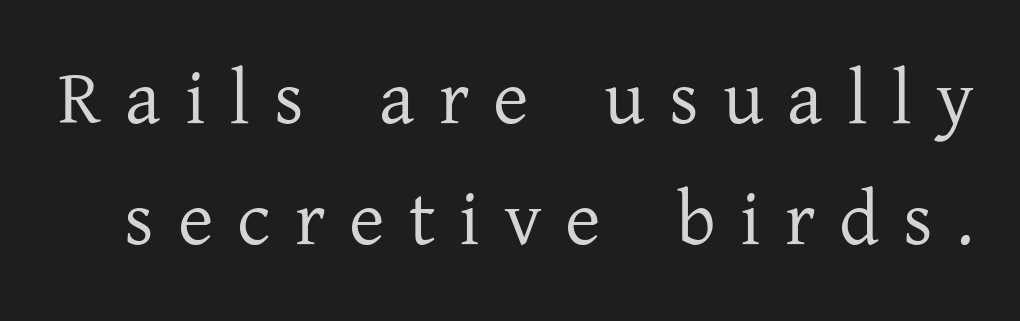
Yep, those are serifs on the letters. Is this a fixed-width face? No — the glyphs have proportional, varying widths. What stands out about the letter spacing? Its width — letters are far apart. The typography opts for an upright posture over an oblique one. The words here are not underlined. Interline gaps are of average width in this sample.
